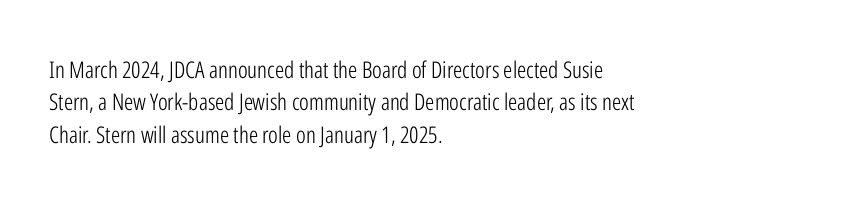
The image shows 23 px text type, upright; set left-aligned, normal line spacing (1.41x), normal letter spacing, not underlined.
